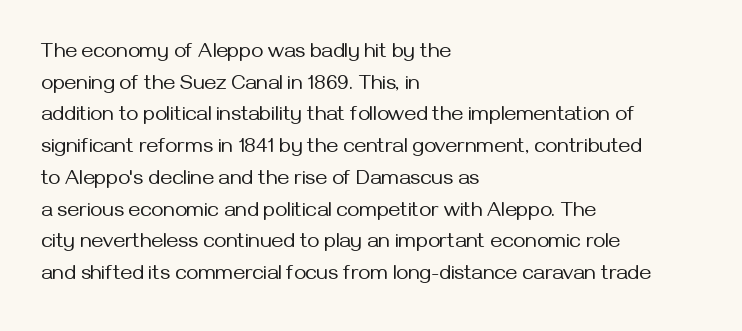
Style check: upright. Leftover space on each line is placed entirely after the last word. The rows are spaced the way most documents space them. The font is comparable to plain body text, perhaps lighter. Honestly, there is no underline to notice here at all. Nobody touched the tracking dial on this one.
